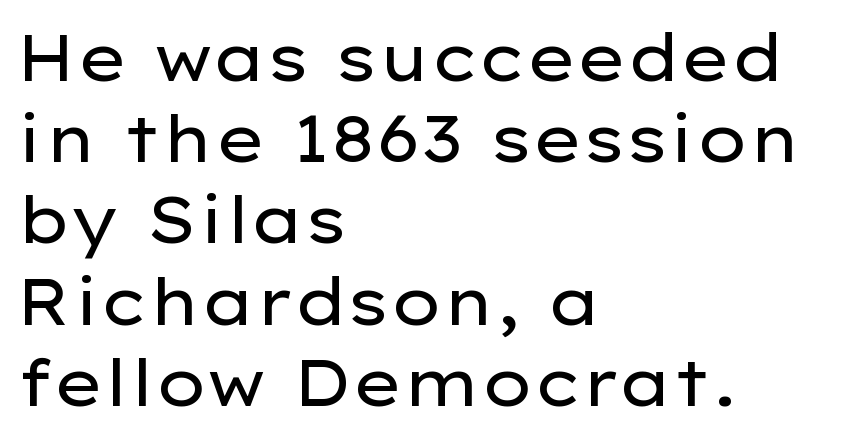
The image shows 65 px regular-weight, wide sans-serif type, upright; set left-aligned, normal line spacing (1.25x), normal letter spacing, not underlined; low stroke contrast and a medium x-height.
